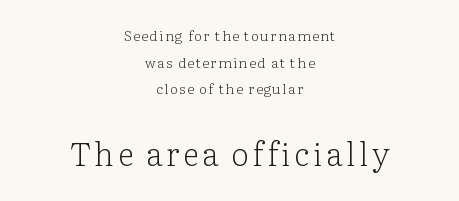
The image shows 32 px light serif type, upright; set centered, loose line spacing (1.9x), not underlined; the second (bottom) block is 2.29x larger; low stroke contrast and a medium x-height.
